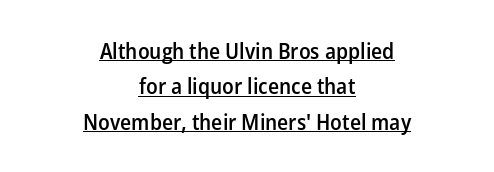
{"italic": "no", "bold": "semi", "underline": "yes", "align": "center", "line_spacing": "normal", "line_spacing_ratio": 1.61, "letter_spacing": "normal", "letter_spacing_em": 0.0, "glyph_px": 22}
